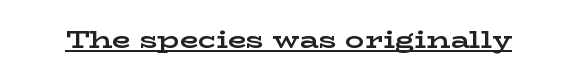
Q: Is the text bold? A: Yes.
Q: Is the text italic (slanted)? A: No, it is upright.
Q: Is the text underlined? A: Yes.
Q: Is the spacing between letters normal or unusually wide? A: Normal.
